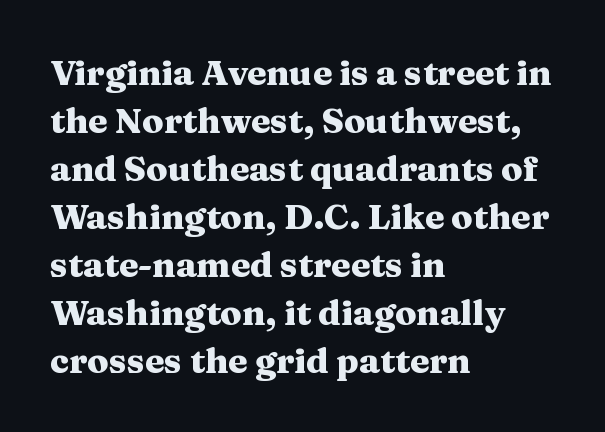
{"serif": "yes", "italic": "no", "bold": "yes", "weight": "heavy", "width": "wide", "stroke_contrast": "medium", "x_height": "medium", "monospaced": "no", "underline": "no", "align": "left", "line_spacing": "normal", "line_spacing_ratio": 1.37, "letter_spacing": "normal", "letter_spacing_em": 0.0, "glyph_px": 35}
